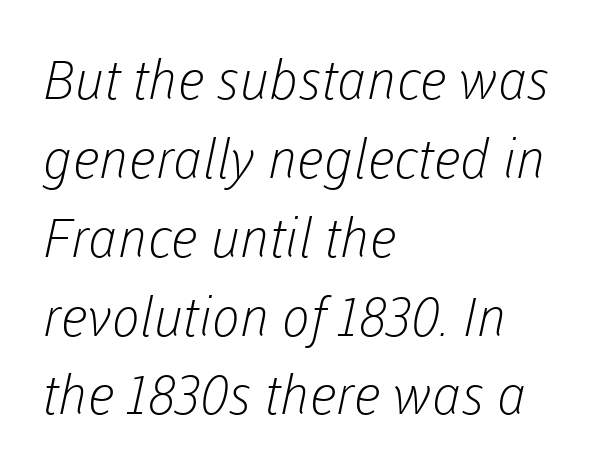
Q: Is the text bold? A: No.
Q: Is the typeface a serif or a sans-serif typeface? A: Sans-serif.
Q: Is the text underlined? A: No.
Q: How is the paragraph aligned? A: Left-aligned.
Q: Is the spacing between letters normal or unusually wide? A: Normal.
Q: Is the spacing between lines tight, normal or loose? A: Normal.
Q: Width (condensed, normal, or wide)? A: Normal.
Q: Stroke contrast? A: Low.
Q: x-height? A: Medium.
Q: Monospaced? A: No.
